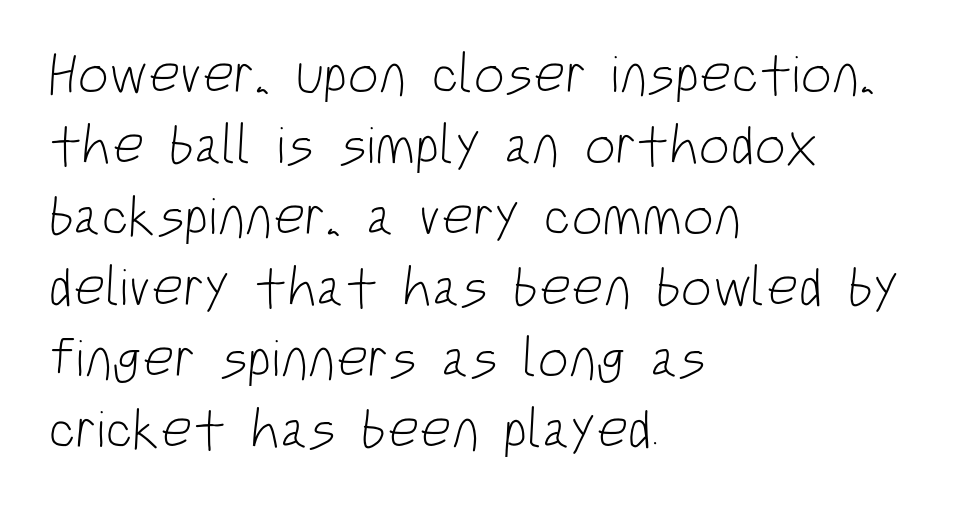
Q: Is the text bold? A: No.
Q: Is the typeface a serif or a sans-serif typeface? A: Sans-serif.
Q: Is the text underlined? A: No.
Q: How is the paragraph aligned? A: Left-aligned.
Q: Is the spacing between letters normal or unusually wide? A: Normal.
Q: Is the spacing between lines tight, normal or loose? A: Normal.
Q: Width (condensed, normal, or wide)? A: Condensed.
Q: Stroke contrast? A: Low.
Q: x-height? A: Large.
Q: Monospaced? A: No.
